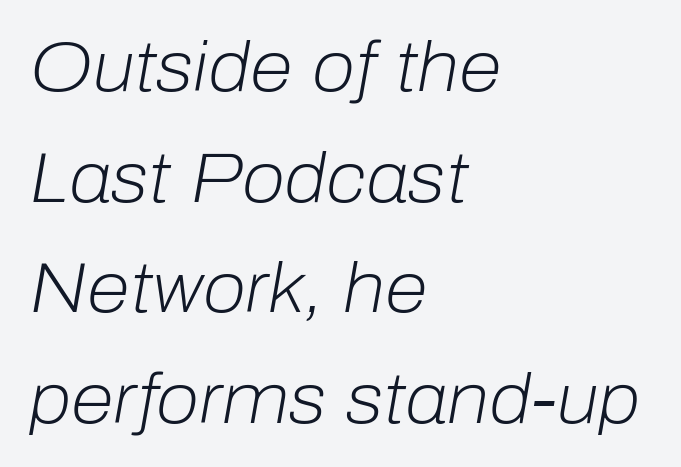
Q: Is the text bold? A: No.
Q: Is the text italic (slanted)? A: Yes, it leans right by about 10 degrees.
Q: Is the text underlined? A: No.
Q: How is the paragraph aligned? A: Left-aligned.
Q: Is the spacing between letters normal or unusually wide? A: Normal.
Q: Is the spacing between lines tight, normal or loose? A: Normal.
Q: Width (condensed, normal, or wide)? A: Normal.
Q: Stroke contrast? A: Low.
Q: x-height? A: Medium.
Q: Monospaced? A: No.
